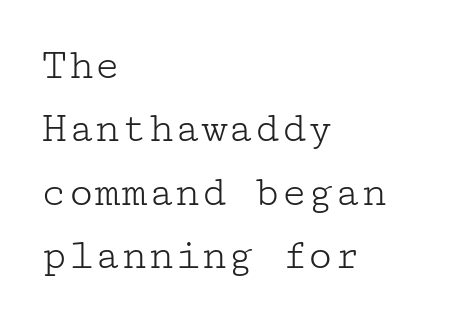
{"serif": "yes", "italic": "no", "bold": "no", "weight": "light", "width": "wide", "stroke_contrast": "low", "x_height": "medium", "underline": "no", "align": "left", "line_spacing": "normal", "line_spacing_ratio": 1.44, "letter_spacing": "normal", "letter_spacing_em": 0.0, "glyph_px": 44}
